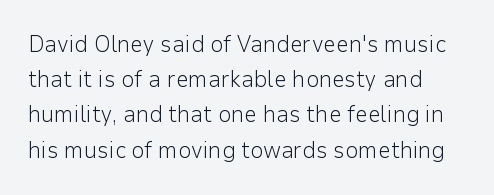
In terms of posture, this sample is upright. The font is comparable to plain body text, perhaps lighter. The designer left line spacing at the default. Letters rest on an invisible, unmarked baseline. In terms of letterspacing, this is plain default setting.
